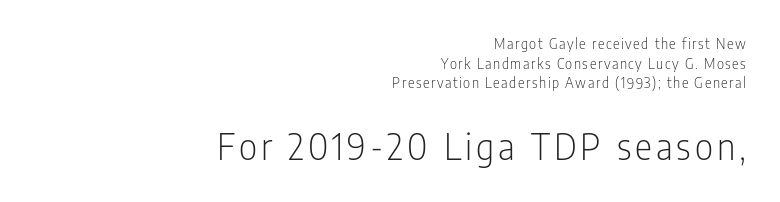
{"serif": "no", "italic": "no", "bold": "no", "weight": "light", "width": "condensed", "stroke_contrast": "low", "x_height": "medium", "monospaced": "no", "underline": "no", "align": "right", "line_spacing": "normal", "line_spacing_ratio": 1.4, "larger_block": "second", "size_ratio": 2.57, "glyph_px": 36}
